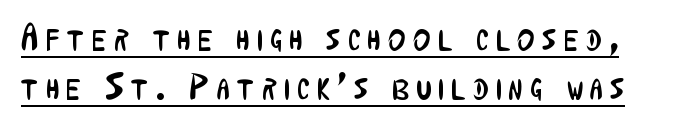
Horizontal bands of white between lines are of average thickness. The face used here is a sans, in the tradition of grotesques and geometrics. The words here are underlined. Notice how the stems are strictly vertical — no italics here. Between one letter and the next there's a generous, obvious gap. Do the characters align in a grid? No, the font is proportional.
